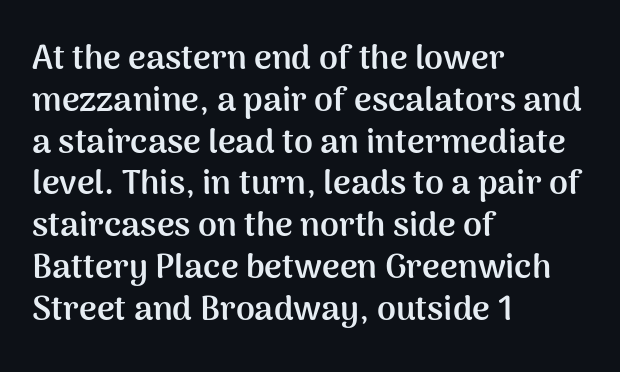
{"serif": "no", "italic": "no", "bold": "yes", "weight": "semibold", "width": "normal", "stroke_contrast": "medium", "x_height": "medium", "monospaced": "no", "underline": "no", "align": "left", "line_spacing_ratio": 1.23, "letter_spacing": "normal", "letter_spacing_em": 0.0, "glyph_px": 34}
